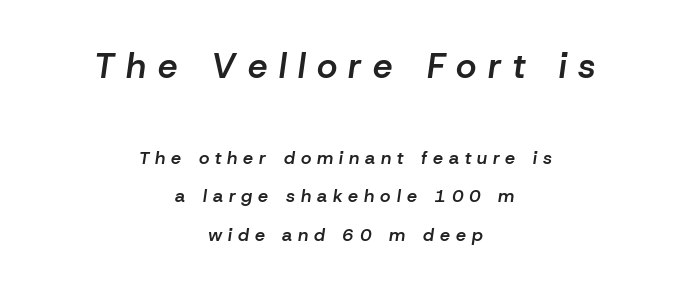
{"italic": "yes", "lean": "right", "slant_degrees": 8, "bold": "semi", "weight": "semibold", "width": "normal", "stroke_contrast": "low", "x_height": "medium", "monospaced": "no", "underline": "no", "align": "center", "line_spacing": "loose", "line_spacing_ratio": 2.14, "letter_spacing": "wide", "letter_spacing_em": 0.33, "larger_block": "first", "size_ratio": 1.94, "glyph_px": 35}
